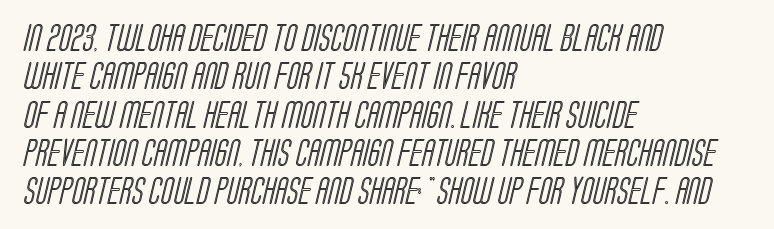
{"width": "condensed", "x_height": "large", "monospaced": "no", "underline": "no", "align": "left", "line_spacing": "normal", "line_spacing_ratio": 1.37, "letter_spacing": "normal", "letter_spacing_em": 0.0, "glyph_px": 28}
